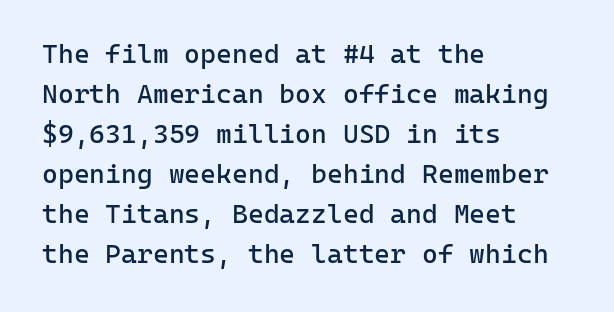
The image shows 27 px text type, upright; set left-aligned, normal line spacing (1.48x), normal letter spacing, not underlined.
